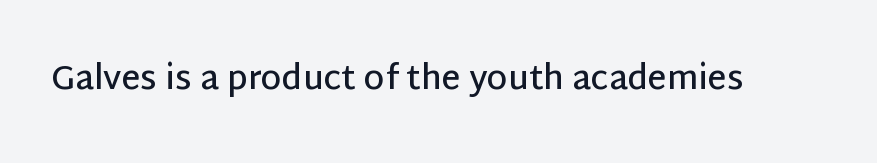
A fair bit of extra ink — the face is semibold, not bold. Tall strokes in this sample are plumb rather than angled. Regarding serifs, this sample does without them. This rendering features lettering with no underline.
